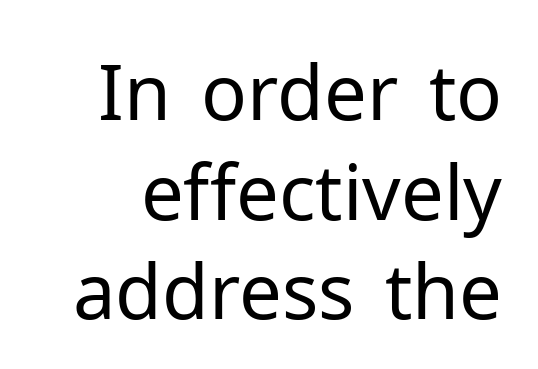
Q: Is the text bold? A: No.
Q: Is the text italic (slanted)? A: No, it is upright.
Q: Is the typeface a serif or a sans-serif typeface? A: Sans-serif.
Q: Is the text underlined? A: No.
Q: Is the spacing between letters normal or unusually wide? A: Normal.
Q: Is the spacing between lines tight, normal or loose? A: Normal.
Q: Width (condensed, normal, or wide)? A: Normal.
Q: Stroke contrast? A: Low.
Q: x-height? A: Medium.
Q: Monospaced? A: No.
